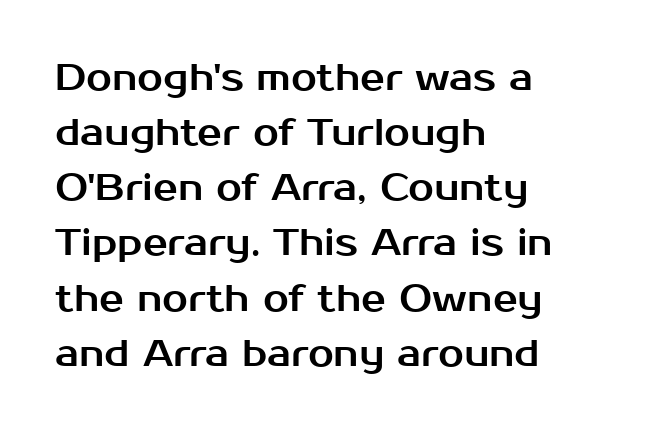
Q: Is the text italic (slanted)? A: No, it is upright.
Q: Is the typeface a serif or a sans-serif typeface? A: Sans-serif.
Q: Is the text underlined? A: No.
Q: How is the paragraph aligned? A: Left-aligned.
Q: Is the spacing between letters normal or unusually wide? A: Normal.
Q: Is the spacing between lines tight, normal or loose? A: Normal.
Q: Width (condensed, normal, or wide)? A: Normal.
Q: Stroke contrast? A: Medium.
Q: x-height? A: Medium.
Q: Monospaced? A: No.
